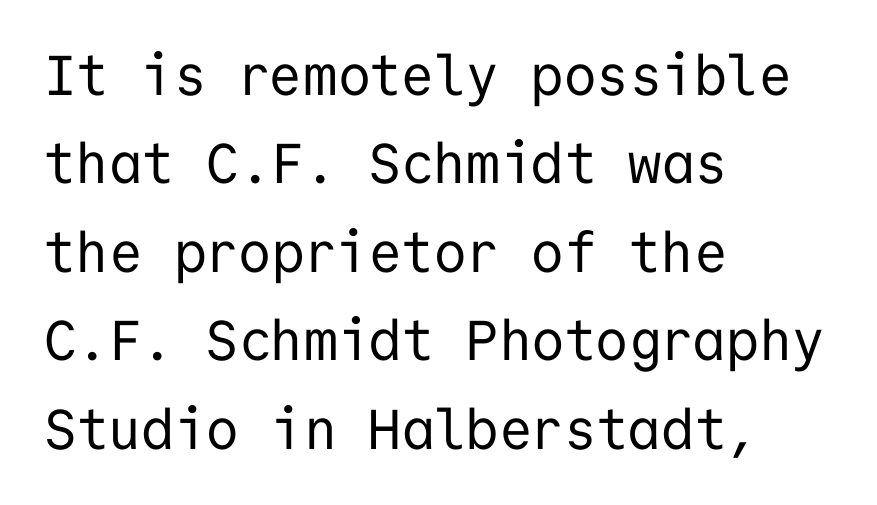
{"serif": "no", "italic": "no", "bold": "no", "weight": "regular", "width": "normal", "stroke_contrast": "low", "x_height": "medium", "monospaced": "yes", "underline": "no", "align": "left", "line_spacing": "normal", "line_spacing_ratio": 1.58, "letter_spacing": "normal", "letter_spacing_em": 0.0, "glyph_px": 56}
